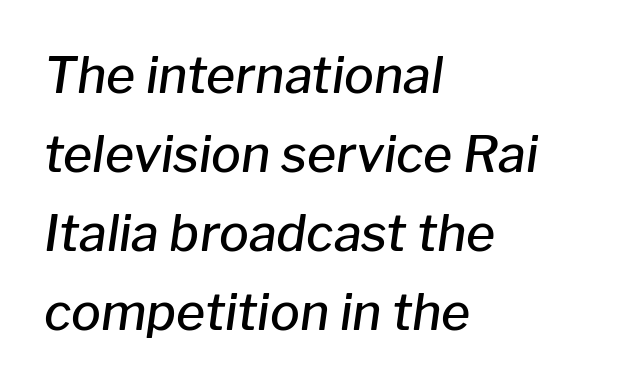
{"italic": "yes", "lean": "right", "slant_degrees": 8, "bold": "semi", "weight": "semibold", "width": "normal", "stroke_contrast": "low", "x_height": "medium", "monospaced": "no", "underline": "no", "align": "left", "line_spacing": "normal", "line_spacing_ratio": 1.58, "letter_spacing": "normal", "letter_spacing_em": 0.0, "glyph_px": 50}
